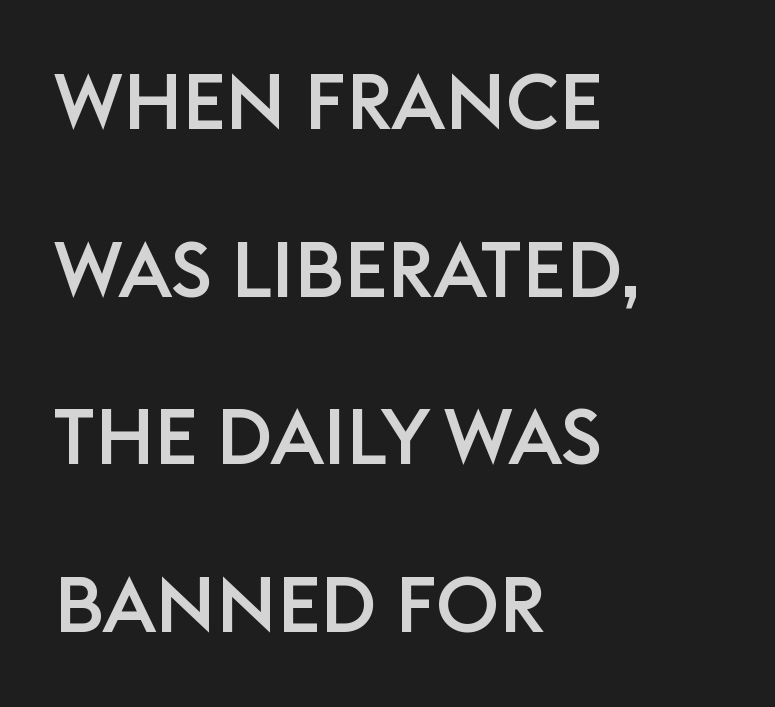
Q: Is the text italic (slanted)? A: No, it is upright.
Q: Is the typeface a serif or a sans-serif typeface? A: Sans-serif.
Q: Is the text underlined? A: No.
Q: How is the paragraph aligned? A: Left-aligned.
Q: Is the spacing between letters normal or unusually wide? A: Normal.
Q: Is the spacing between lines tight, normal or loose? A: Loose.
Q: Width (condensed, normal, or wide)? A: Normal.
Q: Stroke contrast? A: Low.
Q: x-height? A: Large.
Q: Monospaced? A: No.
